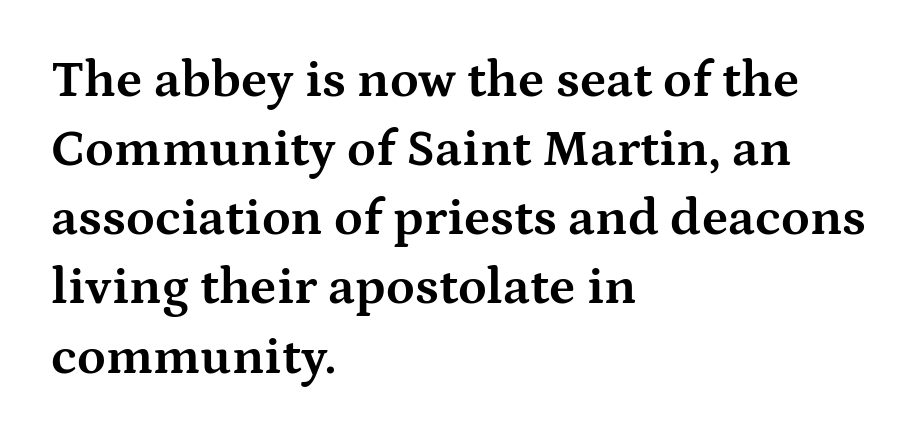
Font category for this specimen: serif. Compared with an ordinary text face, these strokes are far heavier — a full bold. Vertical strokes here are truly vertical. Leading: standard. Students, note that the glyphs here touch the page at normal intervals.
